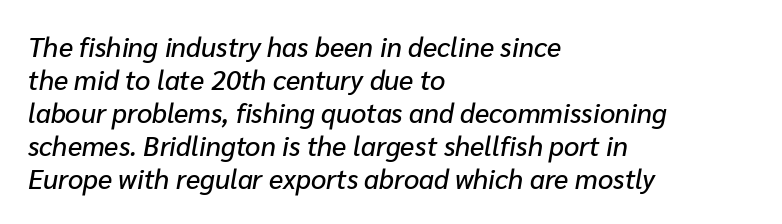
Q: Is the text italic (slanted)? A: Yes, it leans right by about 10 degrees.
Q: Is the text underlined? A: No.
Q: How is the paragraph aligned? A: Left-aligned.
Q: Is the spacing between letters normal or unusually wide? A: Normal.
